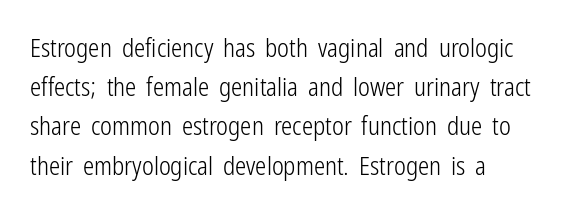
Is this a heavy cut? Hardly; it is regular or lighter. In CSS terms this would be text-align: left. Words appear dense and cohesive because spacing is normal. The gap between lines stays unmarked. Reading down the column, the eye jumps a familiar distance to each next line. This is roman type, the default non-slanted kind.
